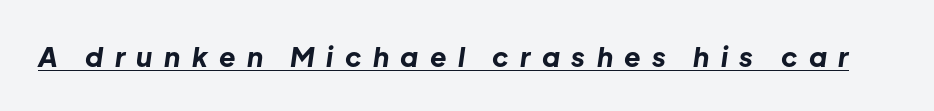
{"italic": "yes", "lean": "right", "slant_degrees": 8, "bold": "yes", "underline": "yes", "letter_spacing": "wide", "letter_spacing_em": 0.42, "glyph_px": 27}
